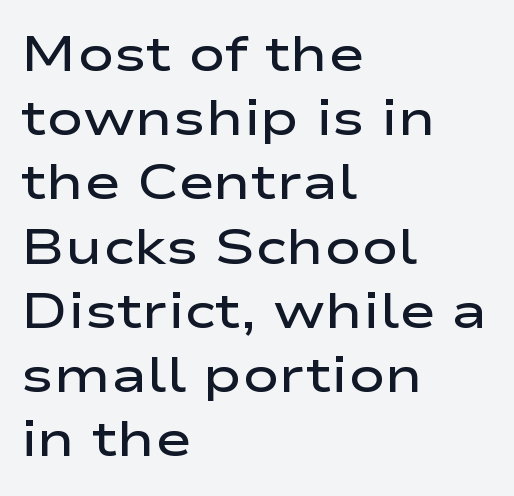
The image shows 49 px semibold, wide sans-serif type, upright; set left-aligned, normal line spacing (1.31x), normal letter spacing, not underlined; low stroke contrast and a medium x-height.
